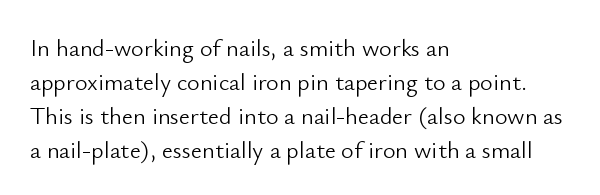
{"italic": "no", "bold": "no", "underline": "no", "align": "left", "line_spacing": "normal", "line_spacing_ratio": 1.41, "letter_spacing": "normal", "letter_spacing_em": 0.0, "glyph_px": 24}
